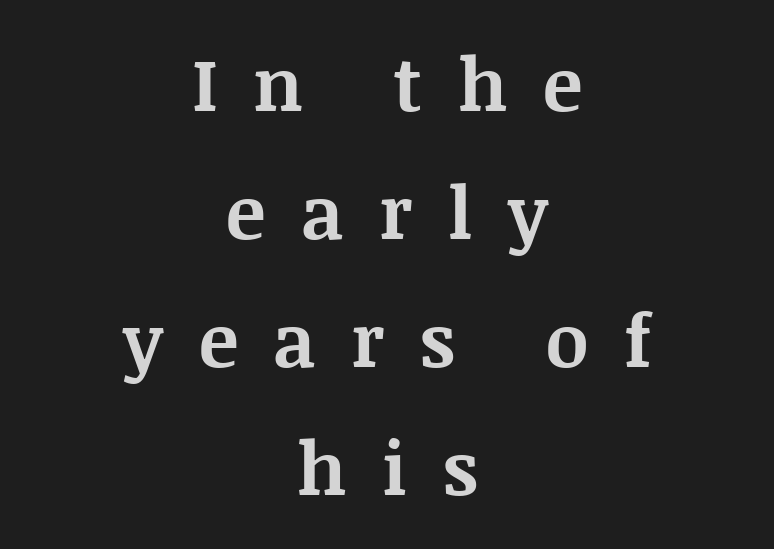
The image shows 74 px bold serif type, upright; set centered, line spacing 1.73x, unusually wide letter spacing (+0.48 em), not underlined; medium stroke contrast and a large x-height.
